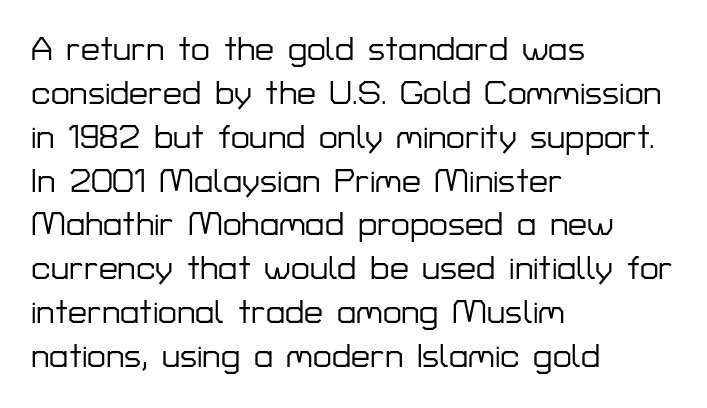
The image shows 34 px sans-serif type, upright; set left-aligned, normal line spacing (1.29x), normal letter spacing, not underlined; low stroke contrast and a medium x-height.
